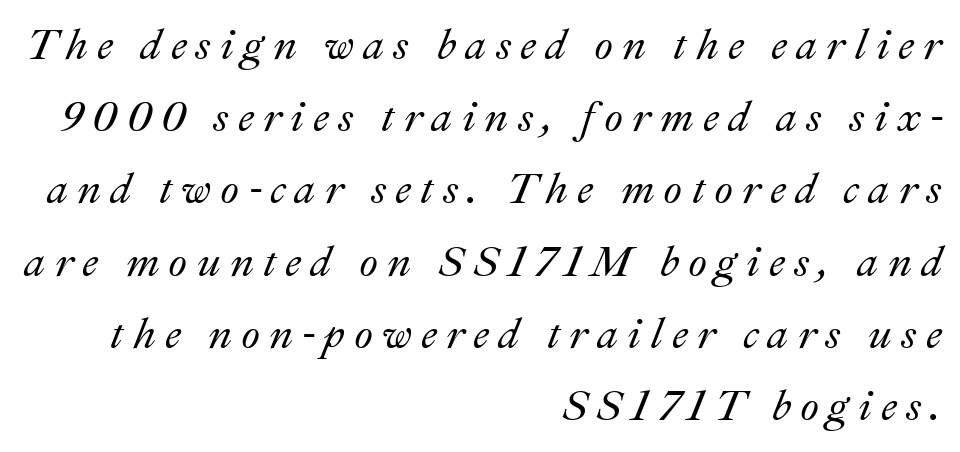
Interline gaps are of average width in this sample. A flush-right, rag-left setting is used for this passage. This sample has the flowing, uneven cadence of proportional lettering. Slanted lettering throughout. The rendering inserts visible extra space after every character. Letters rest on an invisible, unmarked baseline.
